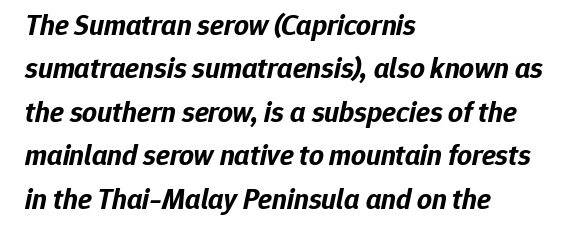
Q: Is the text bold? A: Yes.
Q: Is the text italic (slanted)? A: Yes, it leans right by about 12 degrees.
Q: Is the text underlined? A: No.
Q: How is the paragraph aligned? A: Left-aligned.
Q: Is the spacing between letters normal or unusually wide? A: Normal.
Q: Is the spacing between lines tight, normal or loose? A: Normal.
Q: Width (condensed, normal, or wide)? A: Normal.
Q: Stroke contrast? A: Low.
Q: x-height? A: Medium.
Q: Monospaced? A: No.
